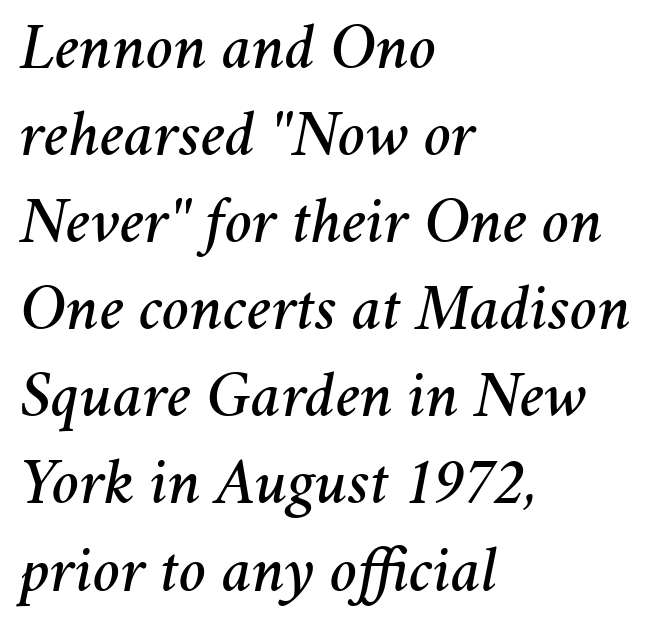
Q: Is the text italic (slanted)? A: Yes, it leans right by about 11 degrees.
Q: Is the text underlined? A: No.
Q: How is the paragraph aligned? A: Left-aligned.
Q: Is the spacing between letters normal or unusually wide? A: Normal.
Q: Is the spacing between lines tight, normal or loose? A: Normal.
Q: Width (condensed, normal, or wide)? A: Normal.
Q: Stroke contrast? A: Medium.
Q: x-height? A: Medium.
Q: Monospaced? A: No.
